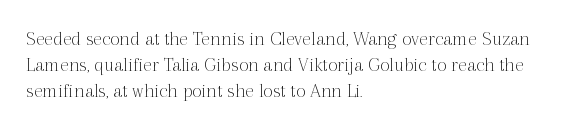
The image shows 21 px text type, upright; set left-aligned, line spacing 1.24x, normal letter spacing, not underlined.
